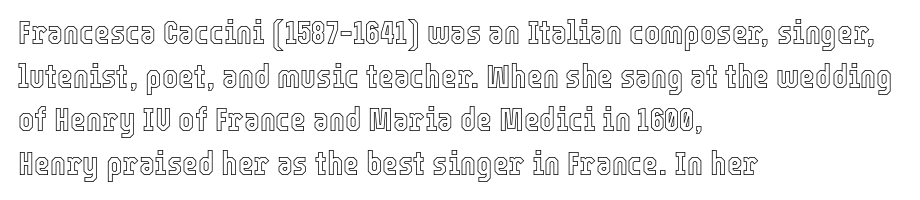
{"italic": "no", "width": "condensed", "x_height": "medium", "monospaced": "no", "underline": "no", "align": "left", "line_spacing": "normal", "line_spacing_ratio": 1.28, "letter_spacing": "normal", "letter_spacing_em": 0.0, "glyph_px": 34}
